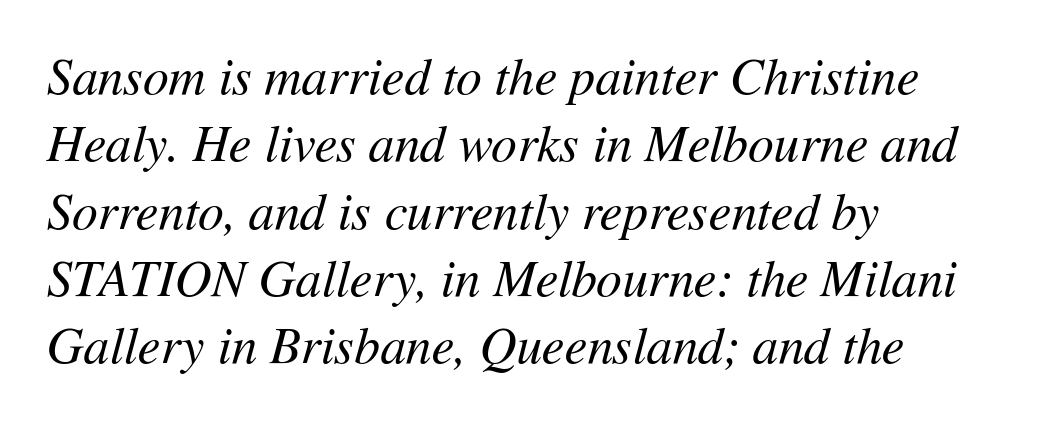
The image shows 51 px regular-weight type, italic (leaning right); set left-aligned, normal line spacing (1.32x), normal letter spacing, not underlined; medium stroke contrast and a medium x-height.
